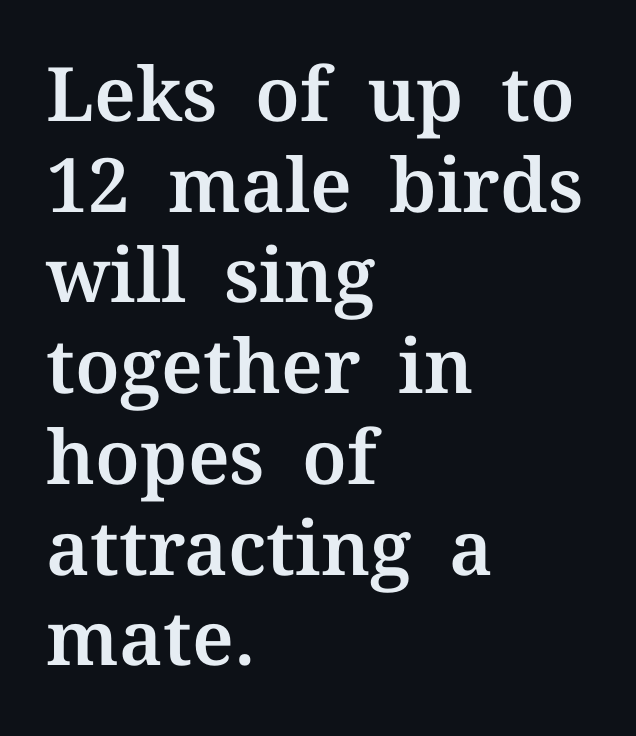
Q: Is the text italic (slanted)? A: No, it is upright.
Q: Is the typeface a serif or a sans-serif typeface? A: Serif.
Q: Is the text underlined? A: No.
Q: How is the paragraph aligned? A: Left-aligned.
Q: Is the spacing between letters normal or unusually wide? A: Normal.
Q: Width (condensed, normal, or wide)? A: Normal.
Q: Stroke contrast? A: Medium.
Q: x-height? A: Medium.
Q: Monospaced? A: No.
